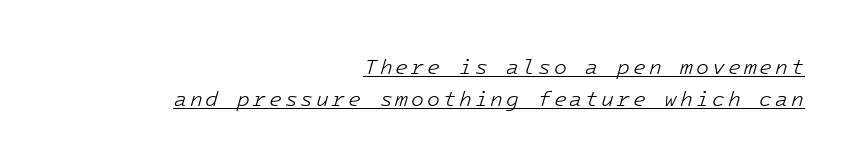
Glance below the letters and you will spot a drawn line. This sample keeps an unexceptional amount of space between lines. You can tell it's italic because the verticals aren't actually vertical. One-word summary of the alignment: right. The characters are drawn with everyday or finer stroke widths.
